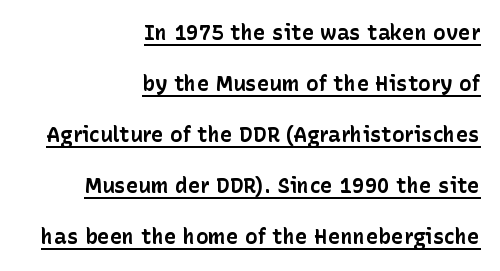
The image shows 21 px bold type, upright; set right-aligned, loose line spacing (2.43x), normal letter spacing, underlined.
